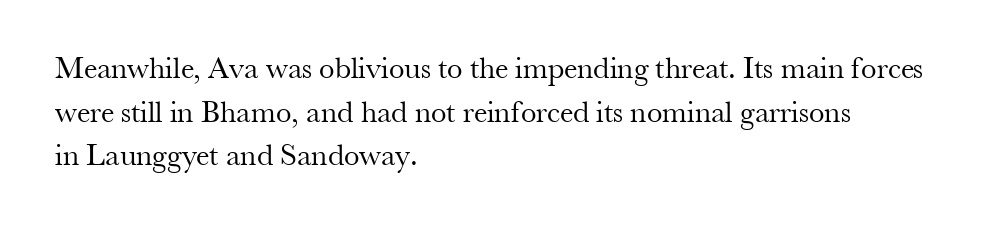
The image shows 31 px regular-weight serif type, upright; set left-aligned, normal line spacing (1.41x), normal letter spacing, not underlined; medium stroke contrast and a small x-height.
